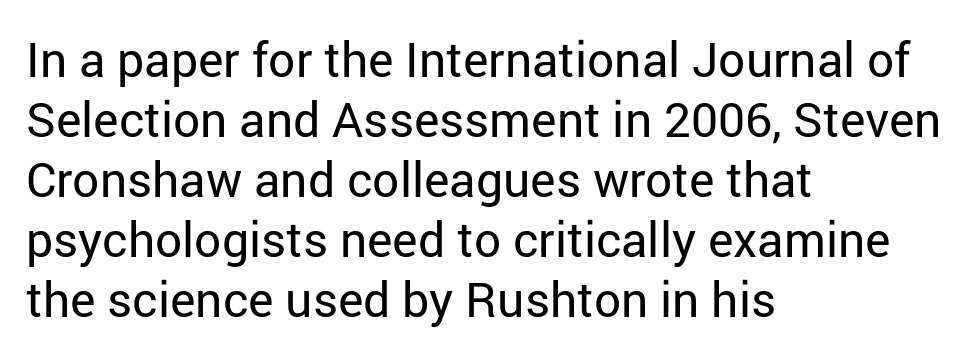
Q: Is the text bold? A: No.
Q: Is the text italic (slanted)? A: No, it is upright.
Q: Is the typeface a serif or a sans-serif typeface? A: Sans-serif.
Q: Is the text underlined? A: No.
Q: How is the paragraph aligned? A: Left-aligned.
Q: Is the spacing between letters normal or unusually wide? A: Normal.
Q: Is the spacing between lines tight, normal or loose? A: Normal.
Q: Width (condensed, normal, or wide)? A: Normal.
Q: Stroke contrast? A: Low.
Q: x-height? A: Medium.
Q: Monospaced? A: No.
